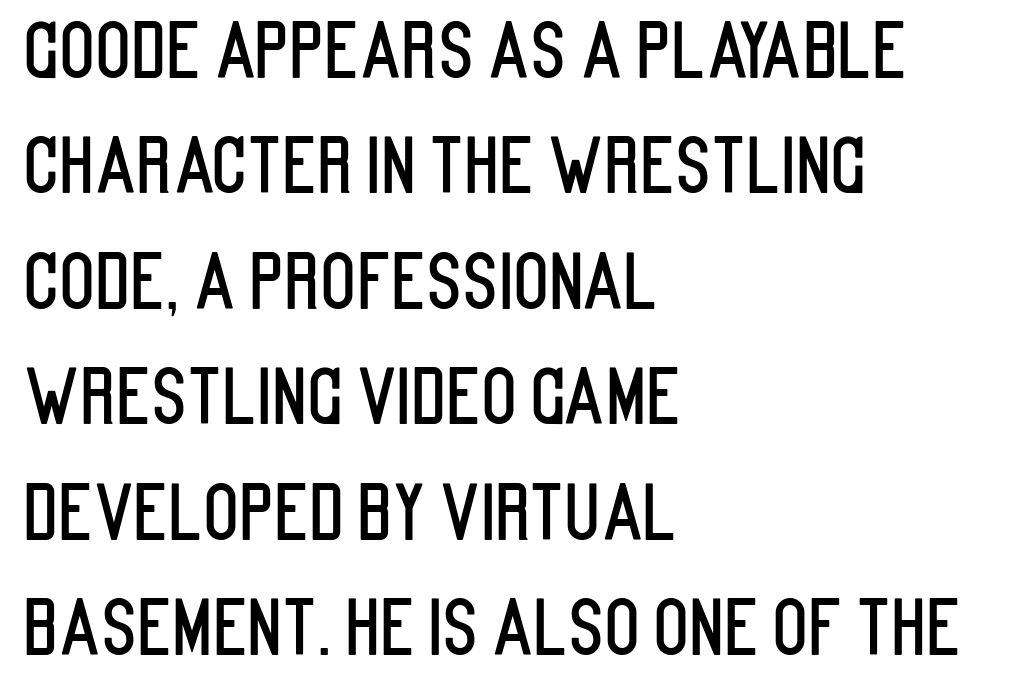
{"serif": "no", "italic": "no", "width": "condensed", "stroke_contrast": "low", "x_height": "large", "monospaced": "no", "underline": "no", "align": "left", "line_spacing": "normal", "line_spacing_ratio": 1.56, "letter_spacing": "normal", "letter_spacing_em": 0.0, "glyph_px": 74}
